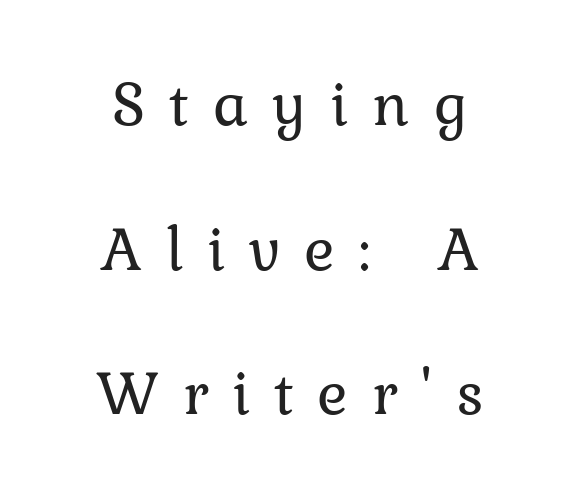
Q: Is the text bold? A: No.
Q: Is the text italic (slanted)? A: No, it is upright.
Q: Is the typeface a serif or a sans-serif typeface? A: Serif.
Q: Is the text underlined? A: No.
Q: How is the paragraph aligned? A: Centered.
Q: Is the spacing between letters normal or unusually wide? A: Unusually wide.
Q: Is the spacing between lines tight, normal or loose? A: Loose.
Q: Width (condensed, normal, or wide)? A: Normal.
Q: Stroke contrast? A: Low.
Q: x-height? A: Medium.
Q: Monospaced? A: No.
